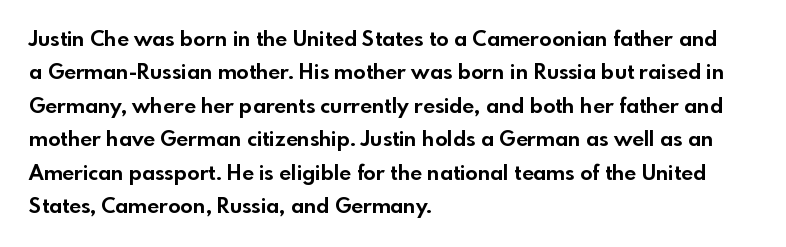
The image shows 21 px bold type, upright; set left-aligned, normal line spacing (1.59x), normal letter spacing, not underlined.
